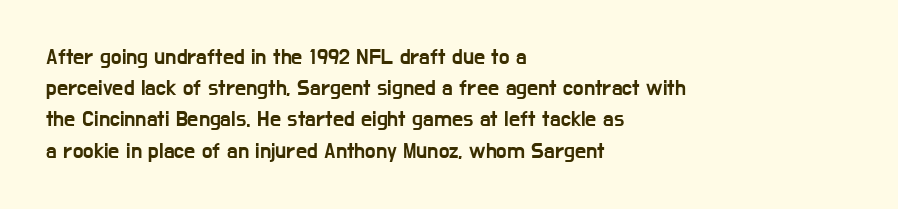
The image shows 22 px text type, upright; set left-aligned, normal line spacing (1.42x), normal letter spacing, not underlined.
